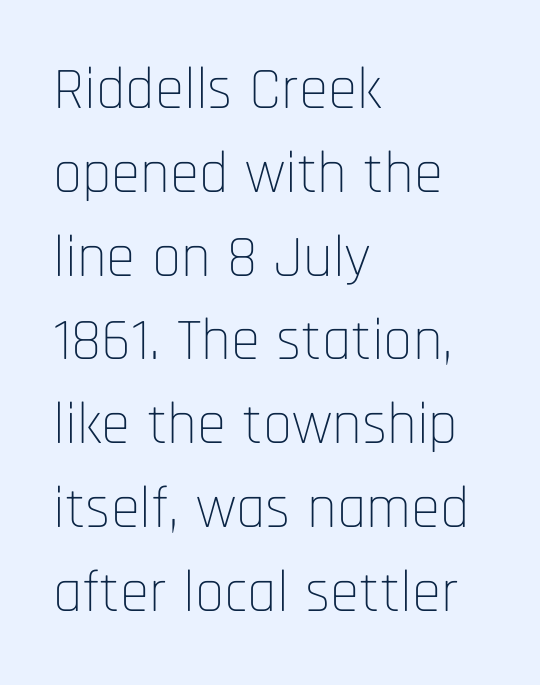
The image shows 59 px thin, condensed sans-serif type, upright; set left-aligned, normal line spacing (1.42x), normal letter spacing, not underlined; low stroke contrast and a large x-height.
